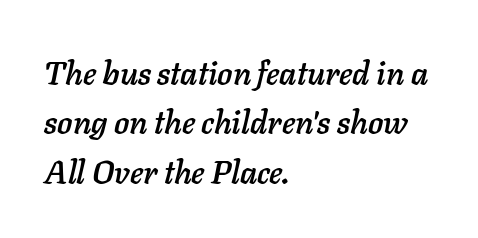
{"italic": "yes", "lean": "right", "slant_degrees": 11, "width": "normal", "stroke_contrast": "low", "x_height": "medium", "monospaced": "no", "underline": "no", "align": "left", "line_spacing": "normal", "line_spacing_ratio": 1.54, "letter_spacing": "normal", "letter_spacing_em": 0.0, "glyph_px": 32}
